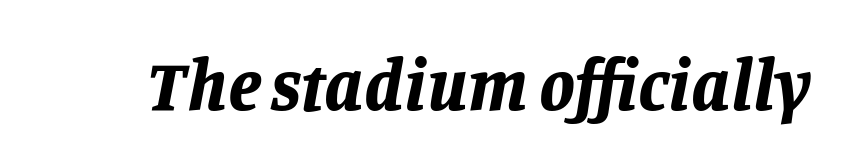
Is this a fixed-width face? No — the glyphs have proportional, varying widths. Type without underlining. Standard letterfit; no display-style spreading of the glyphs. The characters look thick and weighty, a clear bold.
